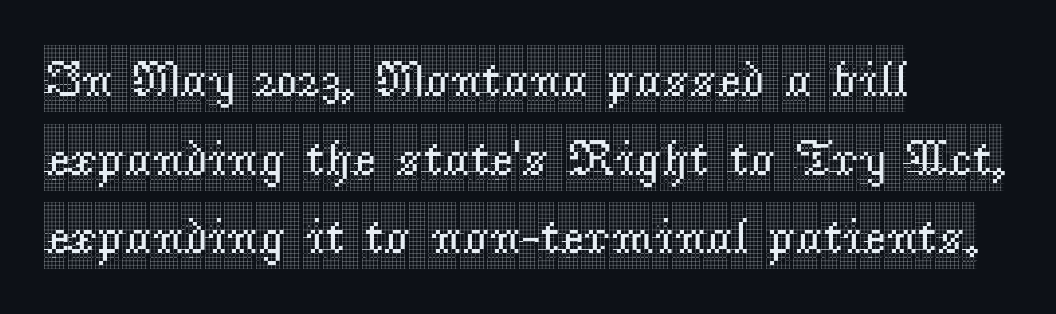
The image shows 51 px condensed serif type, upright; set left-aligned, normal line spacing (1.54x), normal letter spacing, not underlined; a large x-height.
